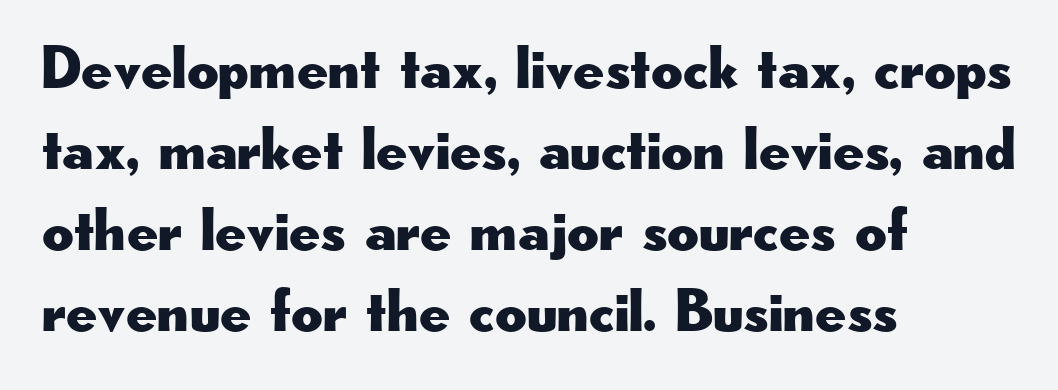
{"serif": "no", "italic": "no", "width": "wide", "stroke_contrast": "low", "x_height": "small", "monospaced": "no", "underline": "no", "align": "left", "line_spacing": "normal", "line_spacing_ratio": 1.33, "letter_spacing": "normal", "letter_spacing_em": 0.0, "glyph_px": 61}
